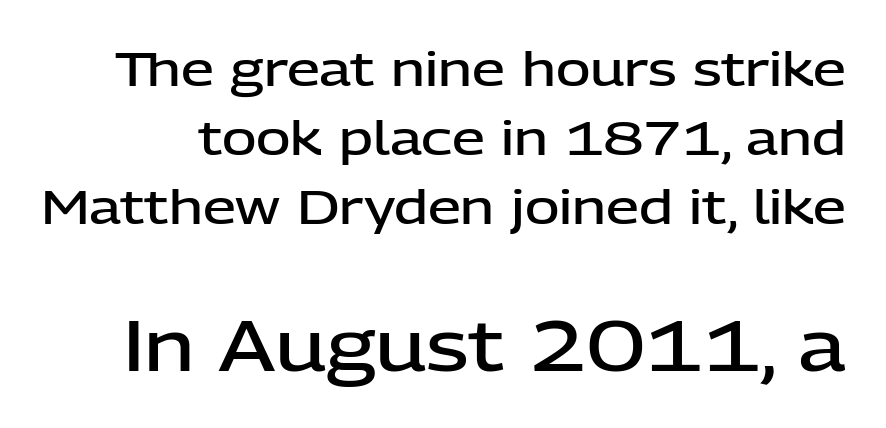
Q: Is the text bold? A: Semi-bold.
Q: Is the text italic (slanted)? A: No, it is upright.
Q: Is the typeface a serif or a sans-serif typeface? A: Sans-serif.
Q: Is the text underlined? A: No.
Q: Is the spacing between letters normal or unusually wide? A: Normal.
Q: Is the spacing between lines tight, normal or loose? A: Normal.
Q: Which block of text is set in a larger size, the first (top) or the second (bottom)? A: The second (bottom) one.
Q: Width (condensed, normal, or wide)? A: Normal.
Q: Stroke contrast? A: Low.
Q: x-height? A: Medium.
Q: Monospaced? A: No.
